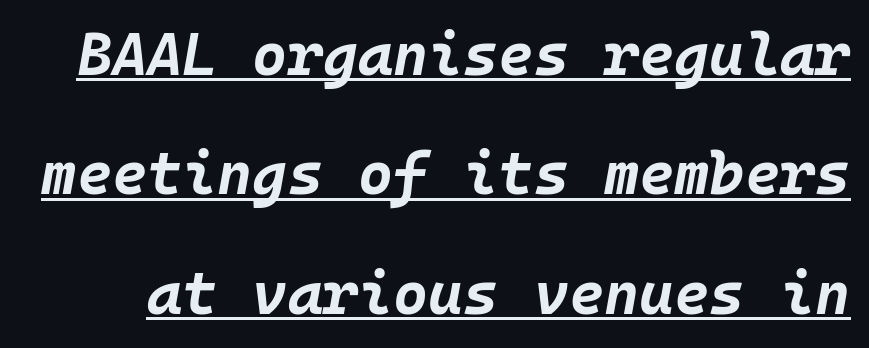
Observe the lean: these are italic letterforms. Set as a true bold cut, around the 700 mark. Compared with typical body copy, the letter spacing here is the same. These lines are rendered in a fixed-pitch font. Looks like someone drew a line under every word here.
